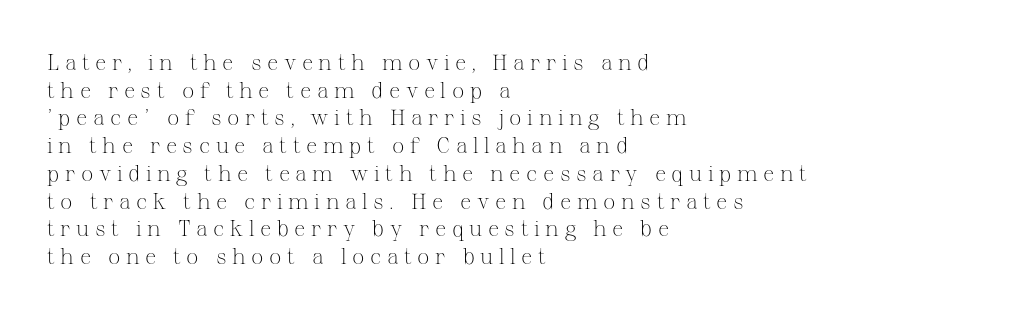
Casual observation: everything's shoved over to the left. Is the stroke heavy? The answer is a plain regular-or-lighter. Quick note: interline space is typical. Glyph-to-glyph distance is far greater than everyday printed text.
